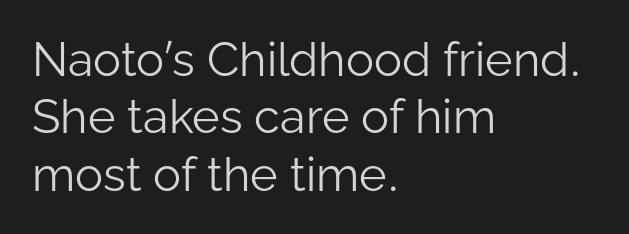
{"serif": "no", "italic": "no", "bold": "no", "weight": "light", "width": "normal", "stroke_contrast": "low", "x_height": "medium", "monospaced": "no", "underline": "no", "align": "left", "line_spacing_ratio": 1.22, "letter_spacing": "normal", "letter_spacing_em": 0.0, "glyph_px": 47}
